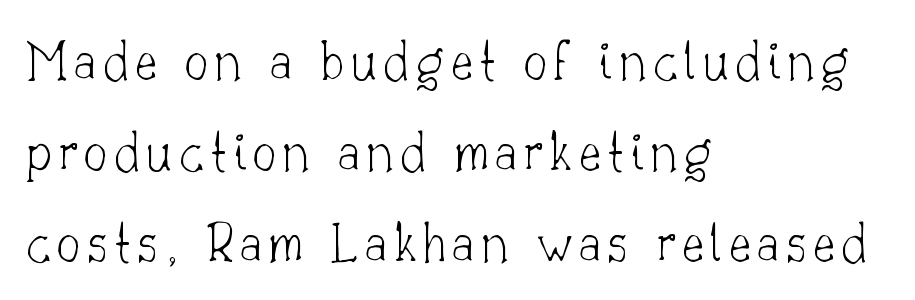
Q: Is the text bold? A: No.
Q: Is the text italic (slanted)? A: No, it is upright.
Q: Is the typeface a serif or a sans-serif typeface? A: Serif.
Q: Is the text underlined? A: No.
Q: How is the paragraph aligned? A: Left-aligned.
Q: Is the spacing between lines tight, normal or loose? A: Normal.
Q: Width (condensed, normal, or wide)? A: Normal.
Q: Stroke contrast? A: Low.
Q: x-height? A: Small.
Q: Monospaced? A: No.
